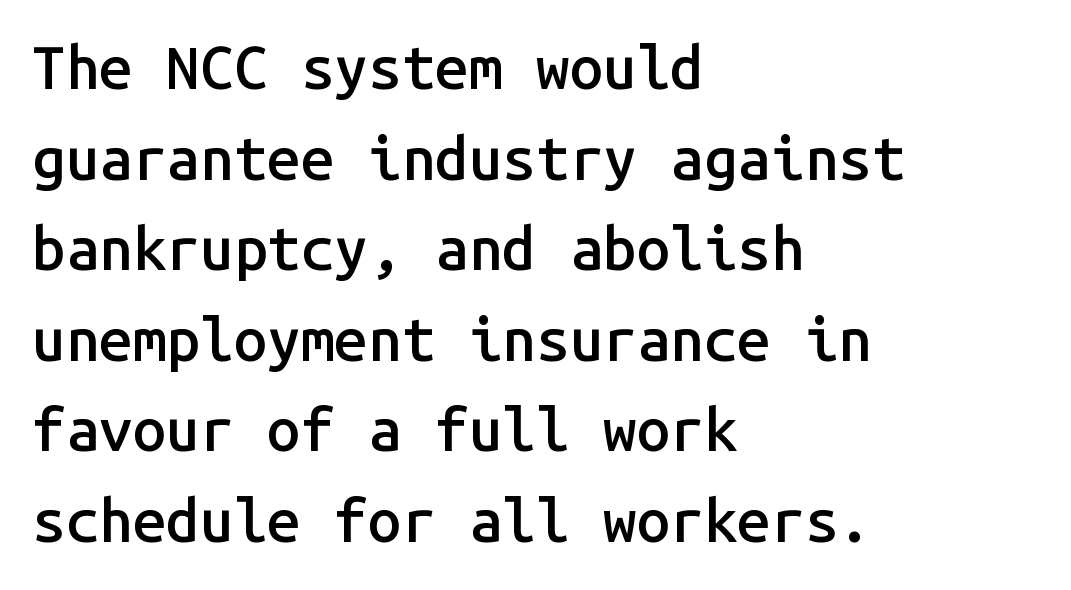
The rendering uses a semibold face; strokes are thickened but not to full bold. The setting favours the left margin, as ordinary paragraphs usually do. The letters stand straight up with perfectly vertical stems. Beneath every word, the page is bare. Honestly, the letter spacing is just normal — you wouldn't notice it. A sans-serif font was chosen for this passage.
